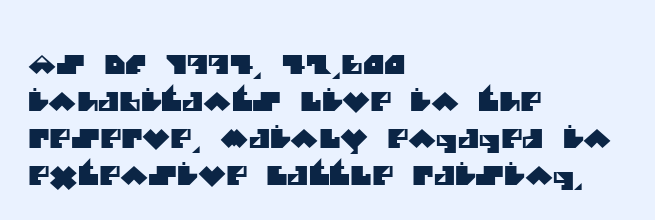
Q: Is the text underlined? A: No.
Q: How is the paragraph aligned? A: Left-aligned.
Q: Is the spacing between letters normal or unusually wide? A: Normal.
Q: Is the spacing between lines tight, normal or loose? A: Normal.
